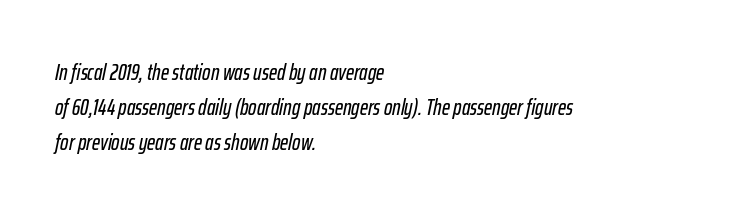
The image shows 22 px text type, italic (leaning right); set left-aligned, normal line spacing (1.6x), normal letter spacing, not underlined.
